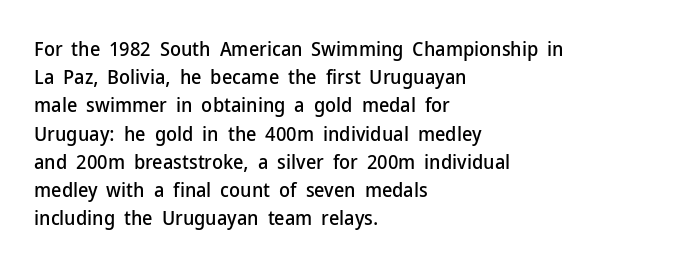
Quick note: interline space is typical. Layout note: lines flush left. The tracking reads as untouched default to a designer's eye. The passage shown is not underscored anywhere. The type sits square on the baseline with zero lean.
